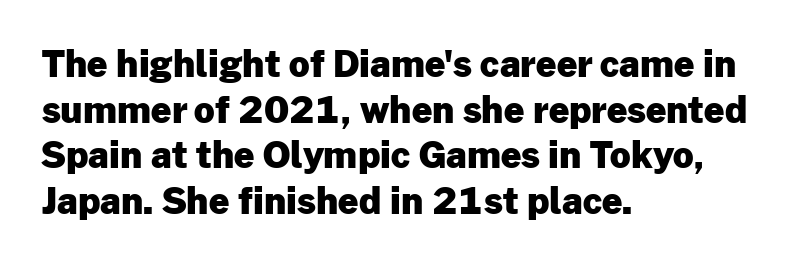
Does the leading feel generous? No, just average. Nope, no serifs anywhere on these letters. This sample uses an upright cut, with every glyph sitting square on the baseline. A clean baseline with only descenders dipping below it.
